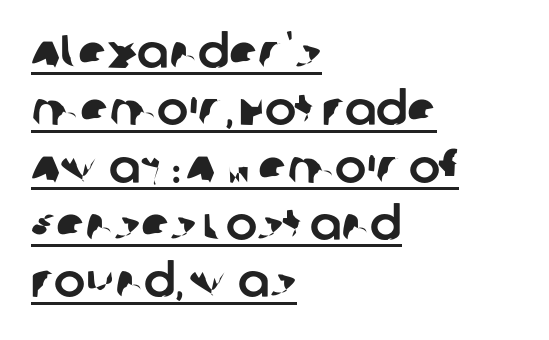
The image shows 47 px sans-serif type; set left-aligned, line spacing 1.22x, normal letter spacing, underlined; low stroke contrast and a large x-height.
